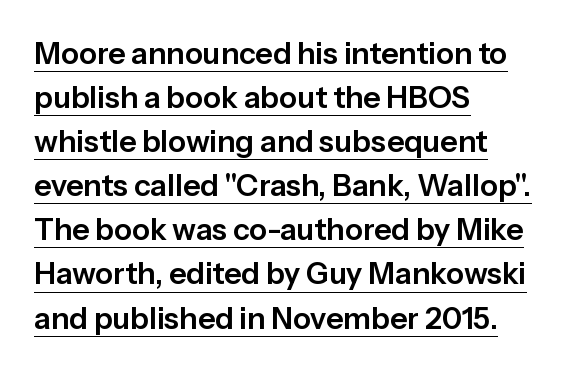
{"serif": "no", "italic": "no", "width": "normal", "stroke_contrast": "low", "x_height": "medium", "monospaced": "no", "underline": "yes", "align": "left", "line_spacing": "normal", "line_spacing_ratio": 1.47, "letter_spacing": "normal", "letter_spacing_em": 0.0, "glyph_px": 30}
